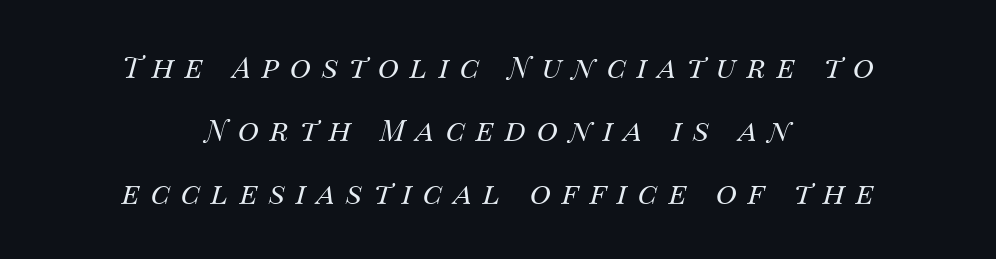
{"italic": "yes", "lean": "right", "slant_degrees": 14, "bold": "no", "weight": "regular", "width": "normal", "stroke_contrast": "medium", "x_height": "large", "monospaced": "no", "underline": "no", "align": "center", "line_spacing": "loose", "line_spacing_ratio": 2.18, "letter_spacing": "wide", "letter_spacing_em": 0.38, "glyph_px": 29}
